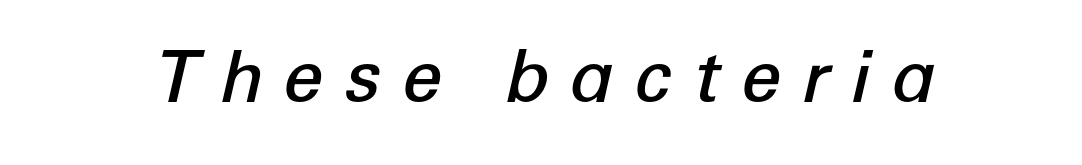
{"italic": "yes", "lean": "right", "slant_degrees": 12, "bold": "semi", "weight": "semibold", "width": "normal", "stroke_contrast": "low", "x_height": "medium", "monospaced": "no", "underline": "no", "letter_spacing": "wide", "letter_spacing_em": 0.28, "glyph_px": 72}
